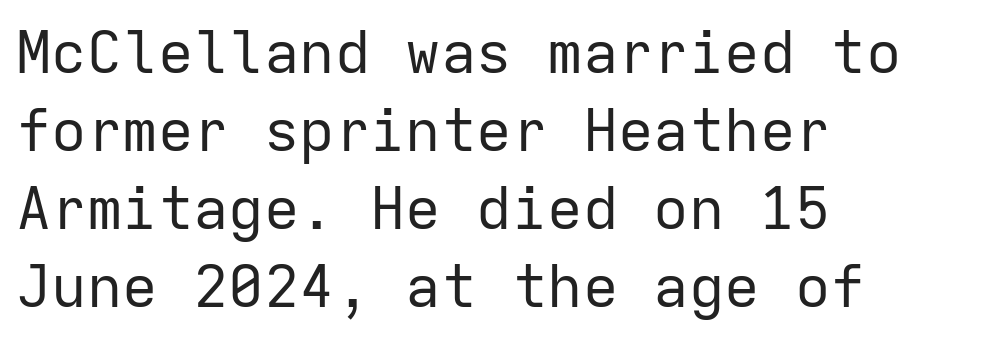
{"serif": "no", "italic": "no", "bold": "no", "weight": "regular", "width": "normal", "stroke_contrast": "low", "x_height": "medium", "monospaced": "yes", "underline": "no", "align": "left", "line_spacing": "normal", "line_spacing_ratio": 1.32, "letter_spacing": "normal", "letter_spacing_em": 0.0, "glyph_px": 59}
